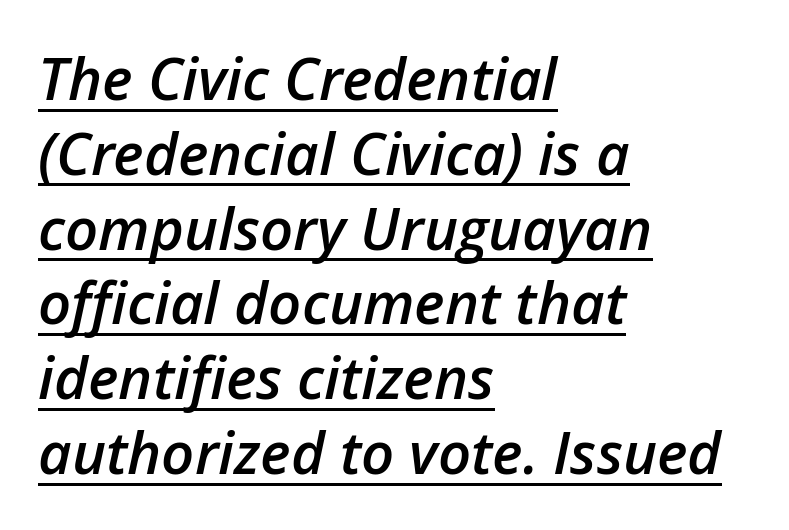
{"italic": "yes", "lean": "right", "slant_degrees": 12, "bold": "semi", "weight": "semibold", "width": "normal", "stroke_contrast": "low", "x_height": "medium", "monospaced": "no", "underline": "yes", "align": "left", "line_spacing": "normal", "line_spacing_ratio": 1.29, "letter_spacing": "normal", "letter_spacing_em": 0.0, "glyph_px": 58}
